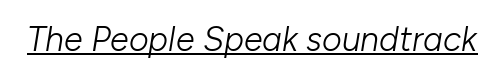
Q: Is the text bold? A: No.
Q: Is the text italic (slanted)? A: Yes, it leans right by about 10 degrees.
Q: Is the text underlined? A: Yes.
Q: Is the spacing between letters normal or unusually wide? A: Normal.
Q: Width (condensed, normal, or wide)? A: Normal.
Q: Stroke contrast? A: Low.
Q: x-height? A: Medium.
Q: Monospaced? A: No.
